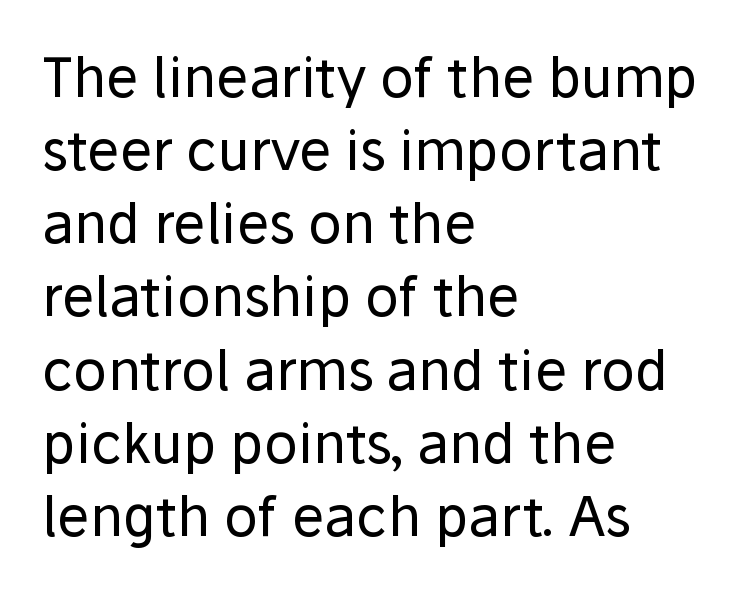
{"serif": "no", "italic": "no", "bold": "no", "weight": "regular", "width": "normal", "stroke_contrast": "low", "x_height": "medium", "monospaced": "no", "underline": "no", "align": "left", "line_spacing": "normal", "line_spacing_ratio": 1.33, "letter_spacing": "normal", "letter_spacing_em": 0.0, "glyph_px": 55}
